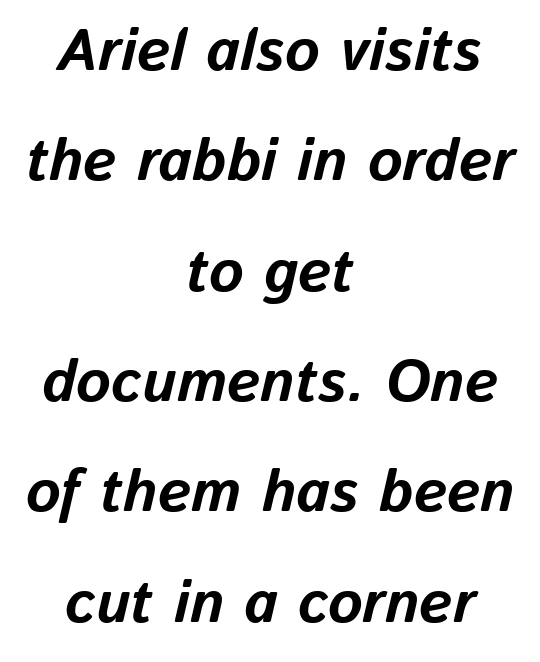
The image shows 59 px bold type, italic (leaning right); set centered, line spacing 1.87x, normal letter spacing, not underlined; low stroke contrast and a medium x-height.
